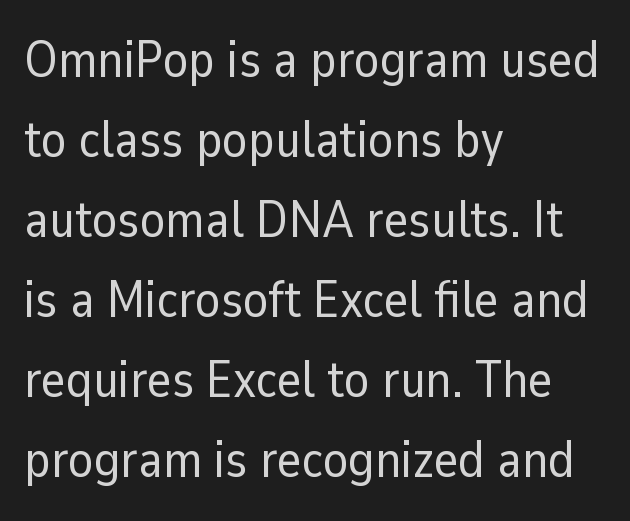
{"serif": "no", "italic": "no", "bold": "no", "weight": "regular", "width": "normal", "stroke_contrast": "low", "x_height": "medium", "monospaced": "no", "underline": "no", "align": "left", "line_spacing": "normal", "line_spacing_ratio": 1.54, "letter_spacing": "normal", "letter_spacing_em": 0.0, "glyph_px": 52}
